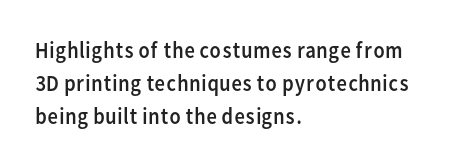
{"italic": "no", "bold": "no", "underline": "no", "align": "left", "line_spacing": "normal", "line_spacing_ratio": 1.43, "letter_spacing": "normal", "letter_spacing_em": 0.0, "glyph_px": 23}
